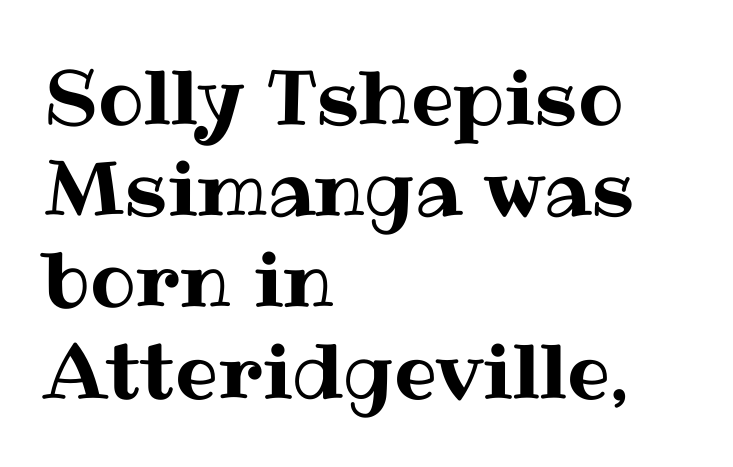
{"italic": "no", "width": "normal", "stroke_contrast": "medium", "x_height": "medium", "monospaced": "no", "underline": "no", "align": "left", "line_spacing_ratio": 1.2, "letter_spacing": "normal", "letter_spacing_em": 0.0, "glyph_px": 76}
